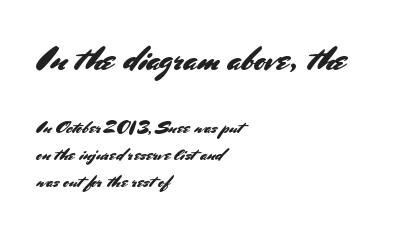
The image shows 35 px sans-serif type; set left-aligned, normal line spacing (1.49x), normal letter spacing, not underlined; the first (top) block is 1.94x larger; medium stroke contrast and a small x-height.
